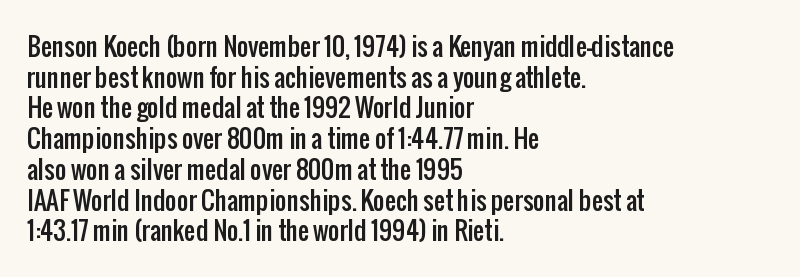
{"italic": "no", "underline": "no", "align": "left", "line_spacing_ratio": 1.23, "letter_spacing": "normal", "letter_spacing_em": 0.0, "glyph_px": 25}
